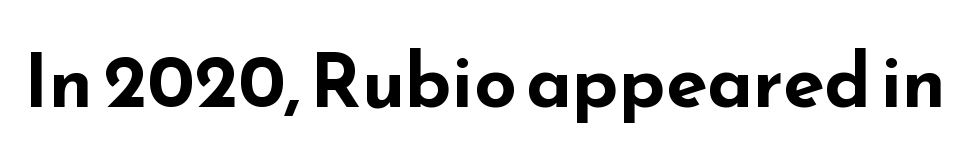
Ascenders rise straight up at ninety degrees. The passage shown is typeset with a sans-serif family. These words are printed bold, with thick strokes throughout. A bare baseline throughout the passage. The rendering uses natural spacing where letterforms have individual widths.
